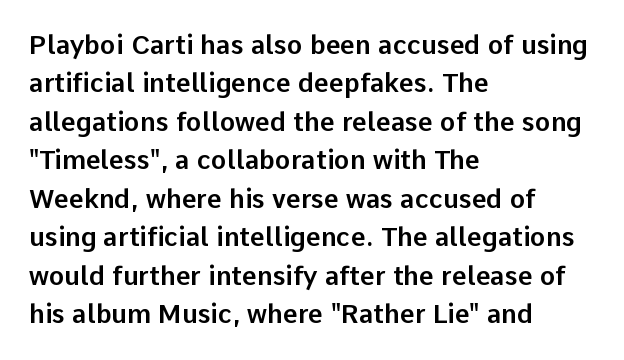
These lines keep a tight, regular rhythm from letter to letter. A student would call this left alignment; a typographer would say flush left, rag right. Descenders are the only things crossing below the line. Evenly set lines give the paragraph a standard silhouette. Ordinary non-slanted type is in use.
